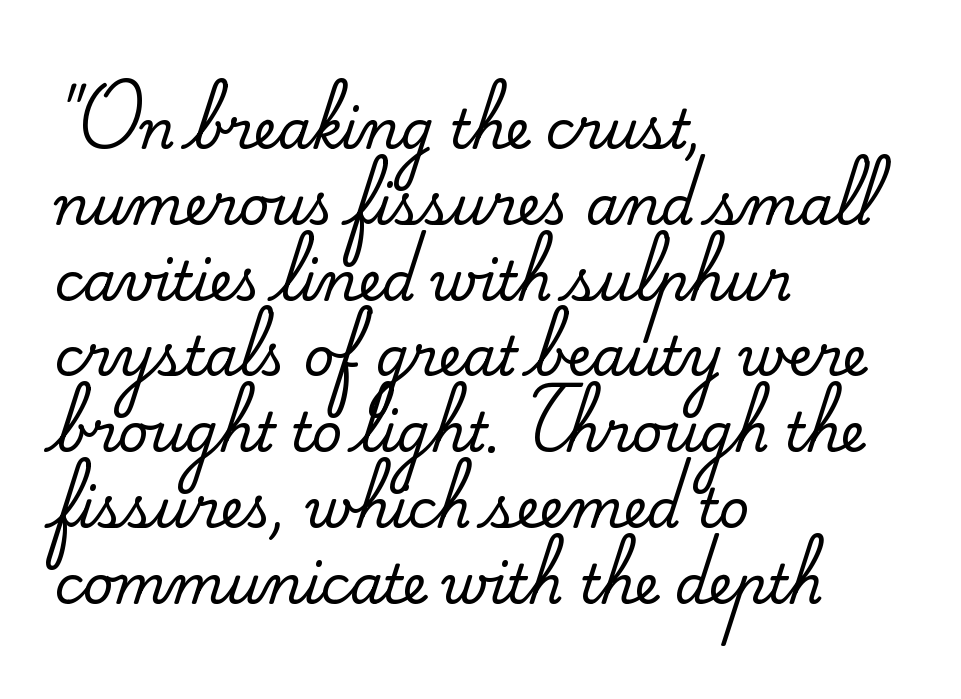
{"serif": "yes", "width": "normal", "stroke_contrast": "medium", "x_height": "small", "monospaced": "no", "underline": "no", "align": "left", "line_spacing": "normal", "line_spacing_ratio": 1.43, "letter_spacing": "normal", "letter_spacing_em": 0.0, "glyph_px": 53}
